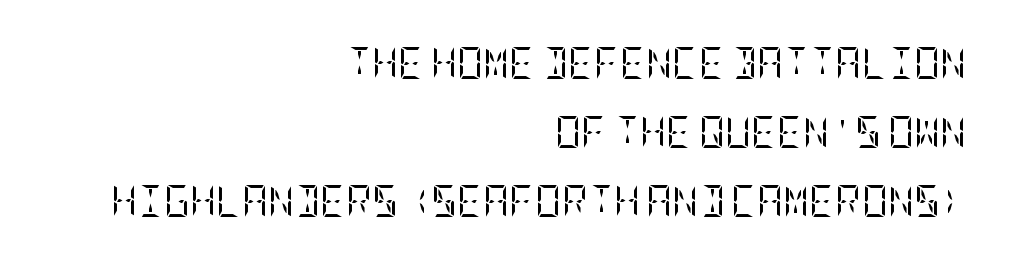
The image shows 32 px regular-weight, condensed serif type, upright; set right-aligned, loose line spacing (2.16x), normal letter spacing, not underlined; low stroke contrast and a large x-height.
